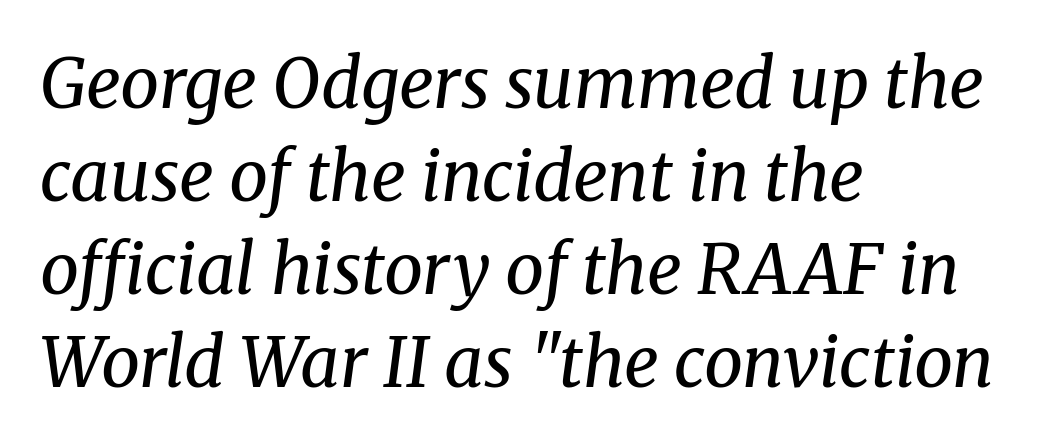
Q: Is the text bold? A: No.
Q: Is the text italic (slanted)? A: Yes, it leans right by about 8 degrees.
Q: Is the typeface a serif or a sans-serif typeface? A: Serif.
Q: Is the text underlined? A: No.
Q: How is the paragraph aligned? A: Left-aligned.
Q: Is the spacing between letters normal or unusually wide? A: Normal.
Q: Is the spacing between lines tight, normal or loose? A: Normal.
Q: Width (condensed, normal, or wide)? A: Normal.
Q: Stroke contrast? A: Medium.
Q: x-height? A: Medium.
Q: Monospaced? A: No.
